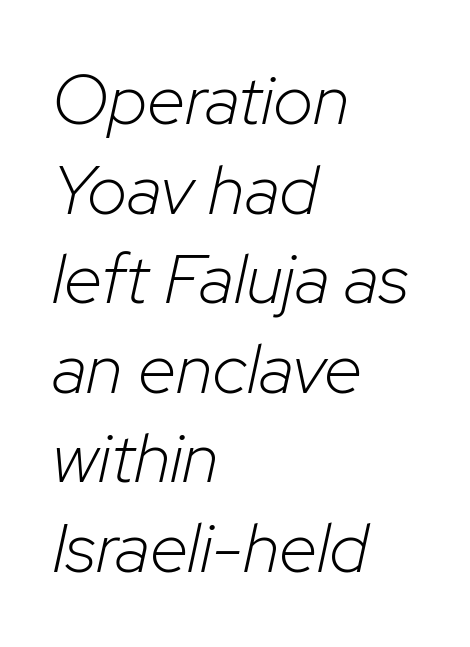
The image shows 70 px light type, italic (leaning right); set left-aligned, normal line spacing (1.28x), normal letter spacing, not underlined; low stroke contrast and a medium x-height.
